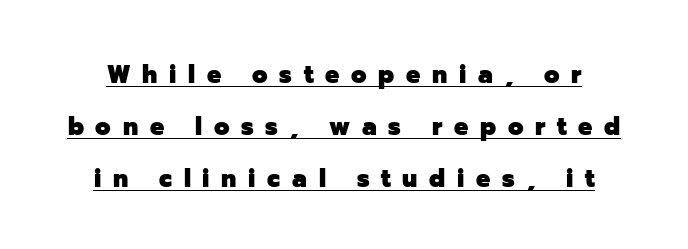
The image shows 25 px bold type, upright; set loose line spacing (2.08x), unusually wide letter spacing (+0.47 em), underlined.
